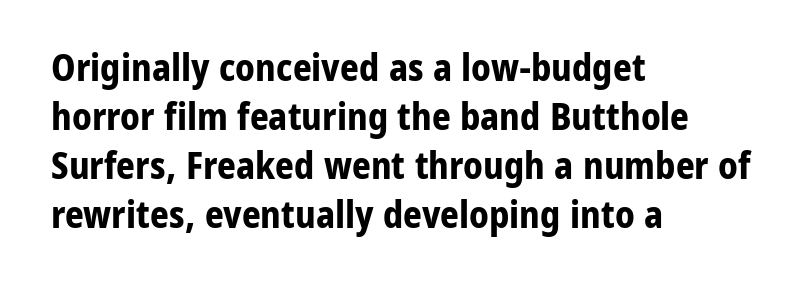
Q: Is the text bold? A: Yes.
Q: Is the text italic (slanted)? A: No, it is upright.
Q: Is the typeface a serif or a sans-serif typeface? A: Sans-serif.
Q: Is the text underlined? A: No.
Q: How is the paragraph aligned? A: Left-aligned.
Q: Is the spacing between letters normal or unusually wide? A: Normal.
Q: Is the spacing between lines tight, normal or loose? A: Normal.
Q: Width (condensed, normal, or wide)? A: Normal.
Q: Stroke contrast? A: Low.
Q: x-height? A: Medium.
Q: Monospaced? A: No.
